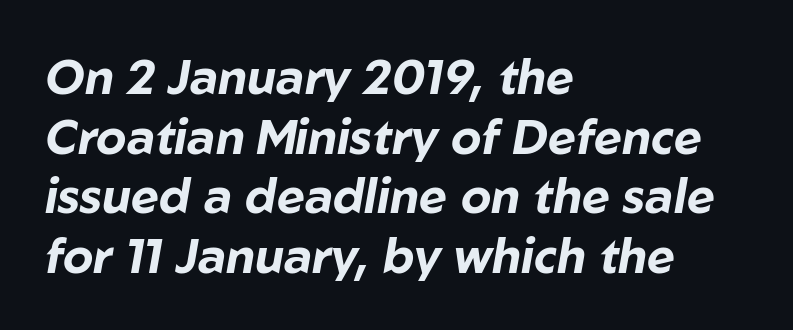
{"italic": "yes", "lean": "right", "slant_degrees": 10, "bold": "yes", "weight": "bold", "width": "normal", "stroke_contrast": "low", "x_height": "medium", "monospaced": "no", "underline": "no", "align": "left", "line_spacing_ratio": 1.24, "letter_spacing": "normal", "letter_spacing_em": 0.0, "glyph_px": 48}
